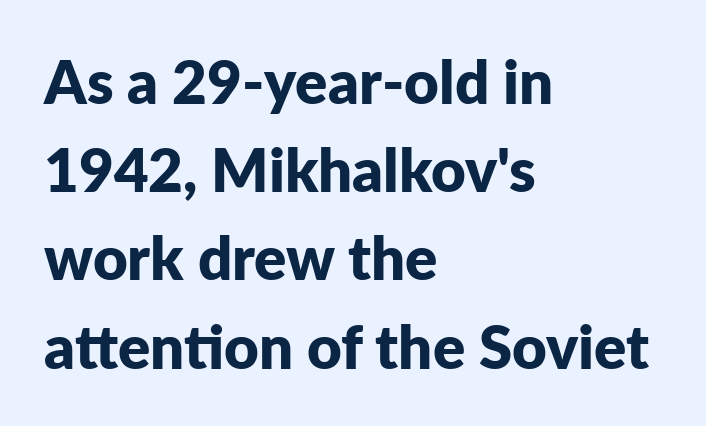
The lettering holds an erect, upright posture throughout. Visually the block forms a straight wall on the left and a jagged coastline on the right. Emphasis by weight is at full strength: bold. Any mark beneath the type? The region is blank. Character widths vary here, with narrow letters taking less room than wide ones. Unlike a traditional serif, this face leaves its strokes unadorned.
